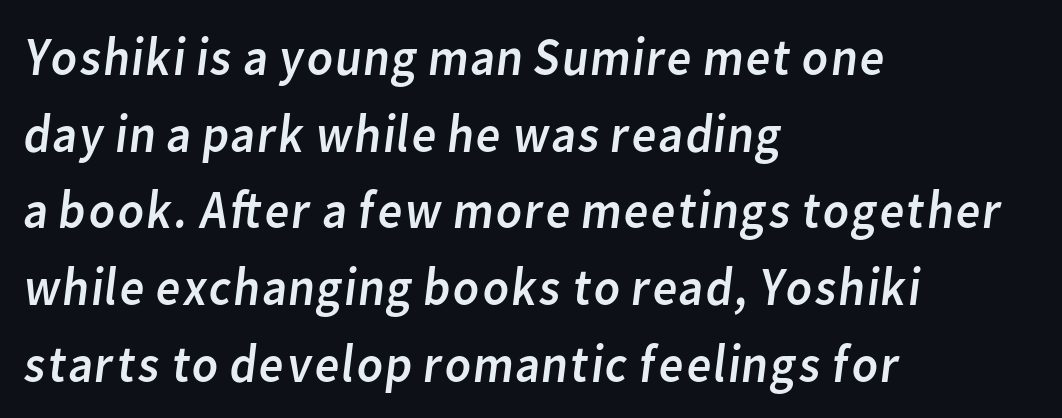
The characters display no serif detailing; their extremities are plain. Layout note: lines flush left. No chunkiness to these letters — they're not bold. Each letter keeps its own natural width here, so spacing adapts to shape. Plain, unruled lines of type. Characters follow at the spacing the type designer built in.
